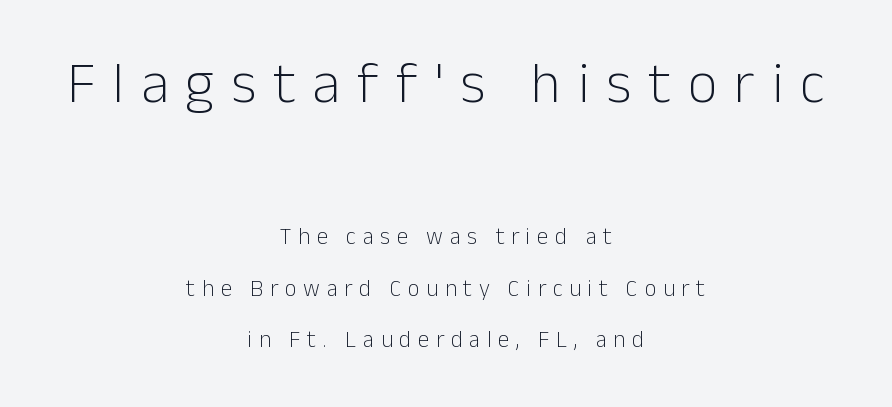
The image shows 58 px light sans-serif type, upright; set centered, loose line spacing (2.25x), unusually wide letter spacing (+0.29 em), not underlined; the first (top) block is 2.52x larger; low stroke contrast and a medium x-height.
